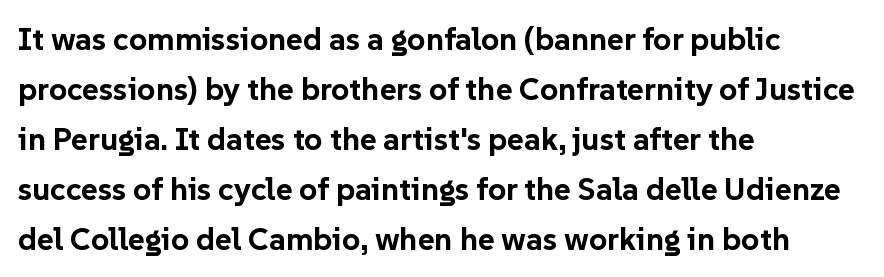
Is this a fixed-width face? No — the glyphs have proportional, varying widths. The line-height multiplier appears to be the usual default. The rendering shows plain stroke endings on the letterforms — a sans-serif design. Emphasis by weight is at full strength: bold.
